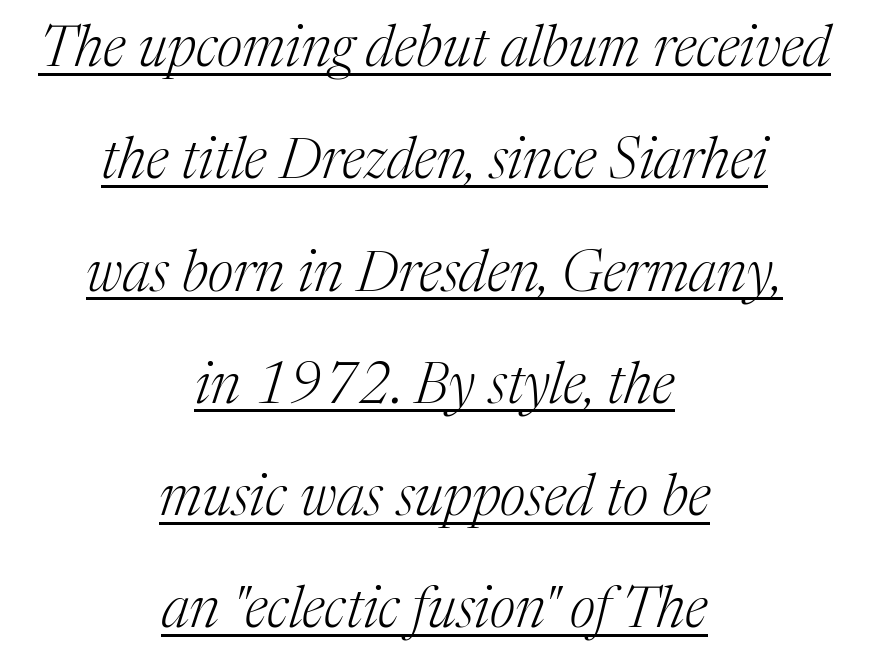
The image shows 57 px light serif type, italic (leaning right); set centered, loose line spacing (1.97x), normal letter spacing, underlined; medium stroke contrast and a medium x-height.
